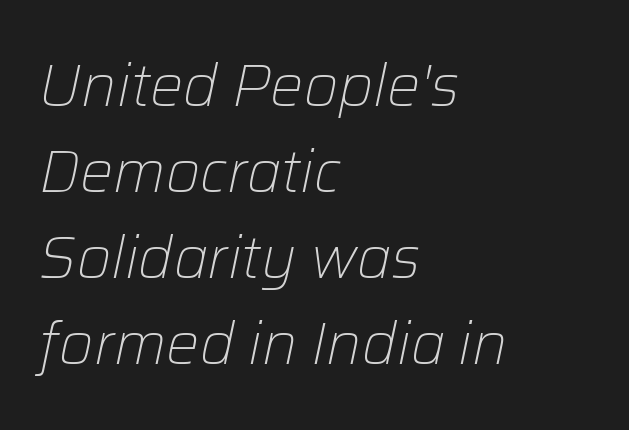
Q: Is the text bold? A: No.
Q: Is the text italic (slanted)? A: Yes, it leans right by about 12 degrees.
Q: Is the text underlined? A: No.
Q: How is the paragraph aligned? A: Left-aligned.
Q: Is the spacing between letters normal or unusually wide? A: Normal.
Q: Is the spacing between lines tight, normal or loose? A: Normal.
Q: Width (condensed, normal, or wide)? A: Normal.
Q: Stroke contrast? A: Low.
Q: x-height? A: Medium.
Q: Monospaced? A: No.
